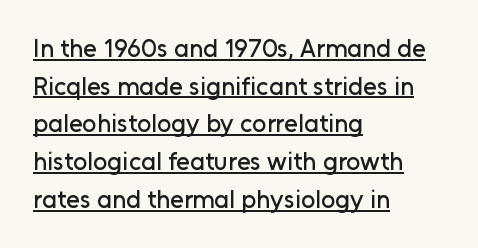
Interline gaps are of average width in this sample. The letterforms sit shoulder to shoulder at normal distance. Does a line run under the words? Yes, clearly. No italicization has been applied; the sample stays upright. Does the copy run flush right? No — it runs flush left.
